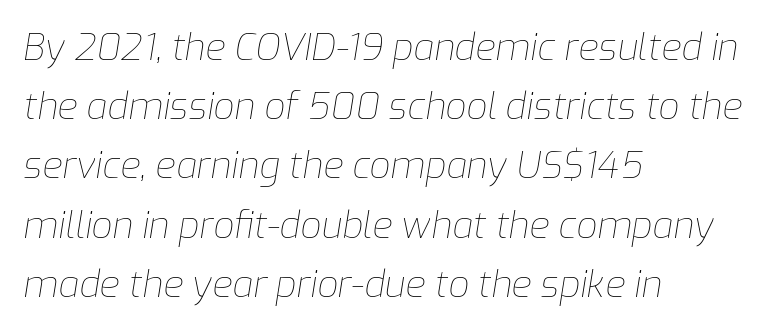
Q: Is the text bold? A: No.
Q: Is the text italic (slanted)? A: Yes, it leans right by about 9 degrees.
Q: Is the text underlined? A: No.
Q: How is the paragraph aligned? A: Left-aligned.
Q: Is the spacing between letters normal or unusually wide? A: Normal.
Q: Is the spacing between lines tight, normal or loose? A: Normal.
Q: Width (condensed, normal, or wide)? A: Normal.
Q: Stroke contrast? A: Low.
Q: x-height? A: Medium.
Q: Monospaced? A: No.
